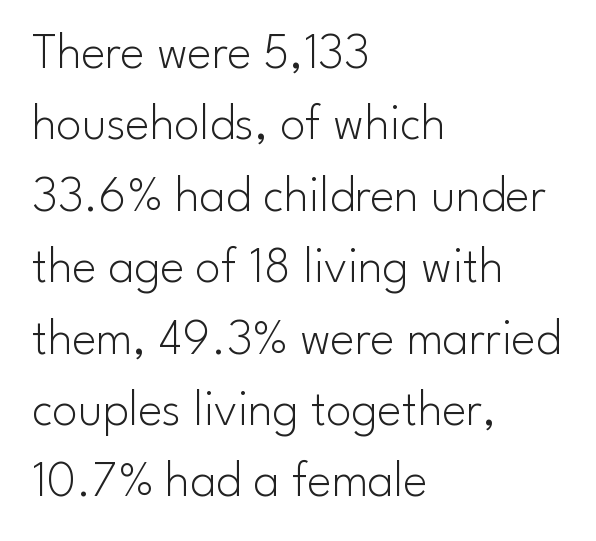
{"serif": "no", "italic": "no", "bold": "no", "weight": "light", "width": "normal", "stroke_contrast": "low", "x_height": "small", "monospaced": "no", "underline": "no", "align": "left", "line_spacing": "normal", "line_spacing_ratio": 1.4, "letter_spacing": "normal", "letter_spacing_em": 0.0, "glyph_px": 51}
